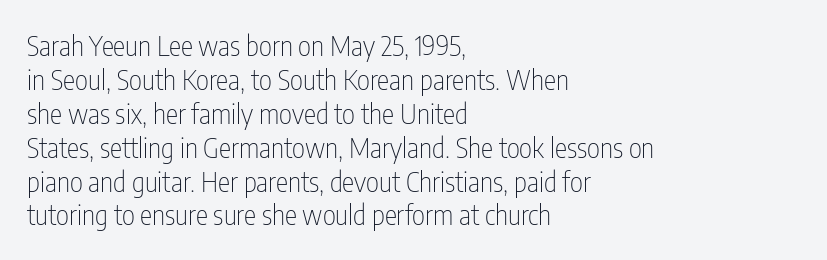
Vertical strokes here are truly vertical. The letters advance in unequal steps, a hallmark of proportional type. Compared with a typical body face, this is equally light or lighter still. There is no visible air inserted between adjacent glyphs.
